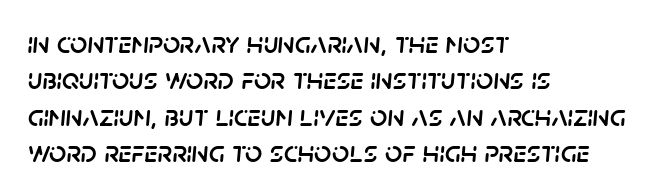
The image shows 30 px text type, italic (leaning right); set left-aligned, line spacing 1.21x, normal letter spacing, not underlined; low stroke contrast and a large x-height.
